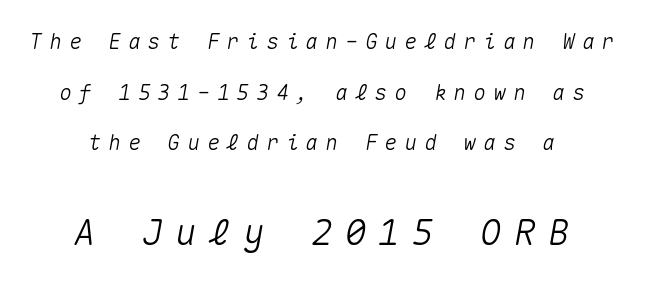
In terms of posture, this sample is oblique. The passage shown is typed in a monospace face where columns stay perfectly aligned. This sample is center-justified, so both line endings float freely. The letters are spread apart with noticeably loose tracking. These lines stand farther apart than default settings would place them. The rendering enlarges the type as you move from the upper chunk to the lower.
